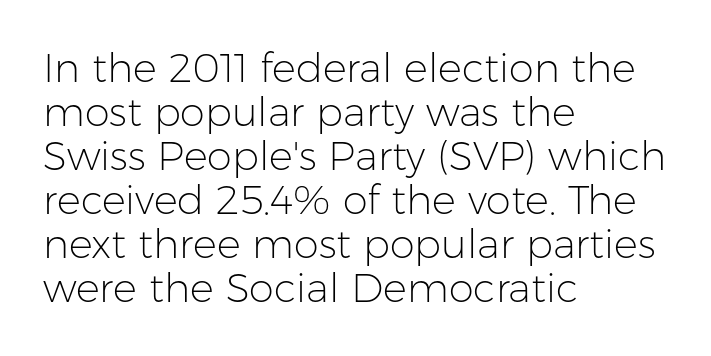
{"serif": "no", "italic": "no", "bold": "no", "weight": "light", "width": "normal", "stroke_contrast": "low", "x_height": "medium", "monospaced": "no", "underline": "no", "align": "left", "line_spacing": "tight", "line_spacing_ratio": 1.1, "letter_spacing": "normal", "letter_spacing_em": 0.0, "glyph_px": 40}
